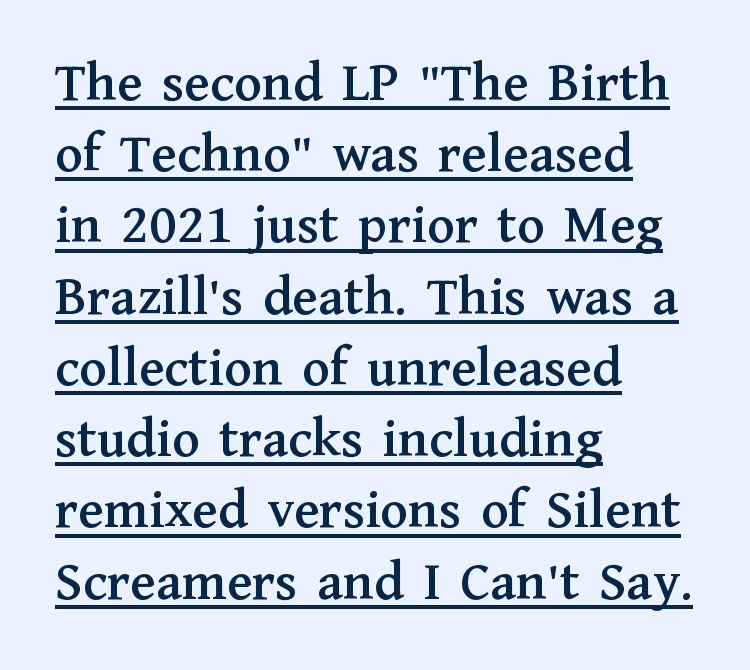
Q: Is the text italic (slanted)? A: No, it is upright.
Q: Is the typeface a serif or a sans-serif typeface? A: Serif.
Q: Is the text underlined? A: Yes.
Q: How is the paragraph aligned? A: Left-aligned.
Q: Is the spacing between letters normal or unusually wide? A: Normal.
Q: Is the spacing between lines tight, normal or loose? A: Normal.
Q: Width (condensed, normal, or wide)? A: Normal.
Q: Stroke contrast? A: Medium.
Q: x-height? A: Medium.
Q: Monospaced? A: No.
